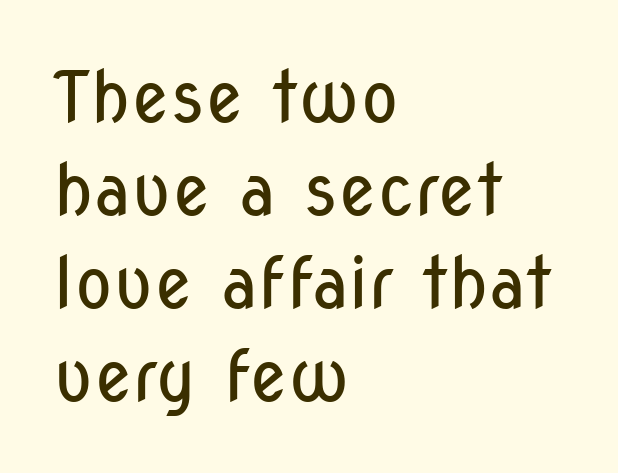
{"serif": "no", "italic": "no", "bold": "no", "weight": "regular", "width": "condensed", "stroke_contrast": "low", "x_height": "medium", "monospaced": "no", "underline": "no", "align": "left", "line_spacing": "normal", "line_spacing_ratio": 1.31, "letter_spacing": "normal", "letter_spacing_em": 0.0, "glyph_px": 71}
